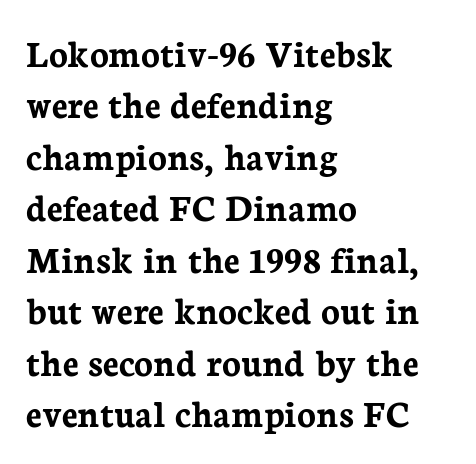
The image shows 39 px semibold serif type, upright; set left-aligned, normal line spacing (1.32x), normal letter spacing, not underlined; low stroke contrast and a medium x-height.
